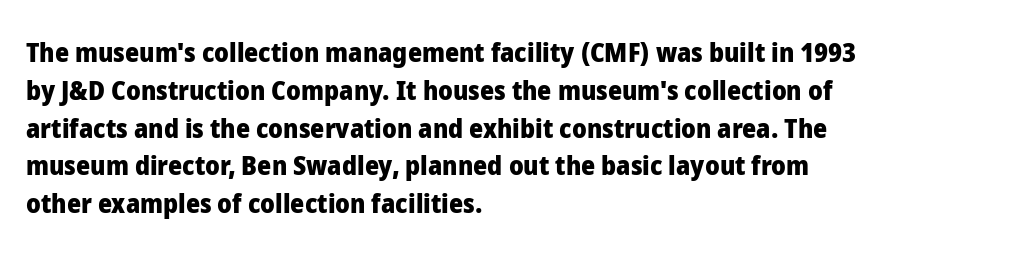
{"italic": "no", "bold": "yes", "underline": "no", "align": "left", "line_spacing": "normal", "line_spacing_ratio": 1.4, "letter_spacing": "normal", "letter_spacing_em": 0.0, "glyph_px": 27}
